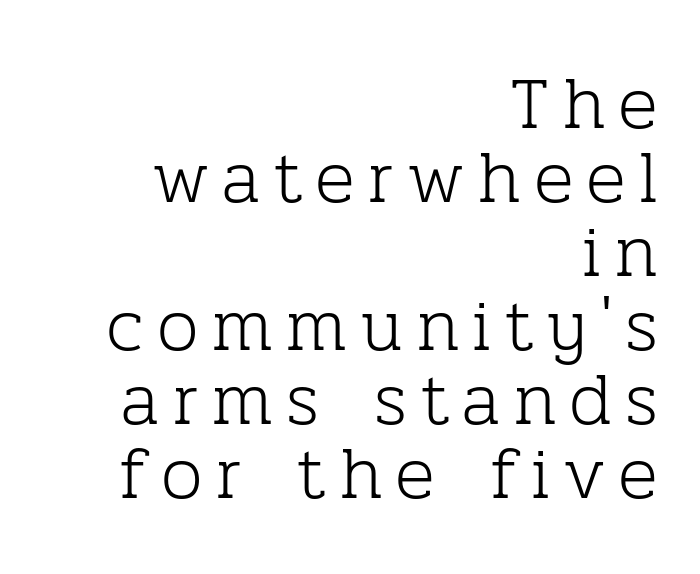
The image shows 74 px light serif type, upright; set right-aligned, tight line spacing (1.0x), not underlined; low stroke contrast and a medium x-height.
